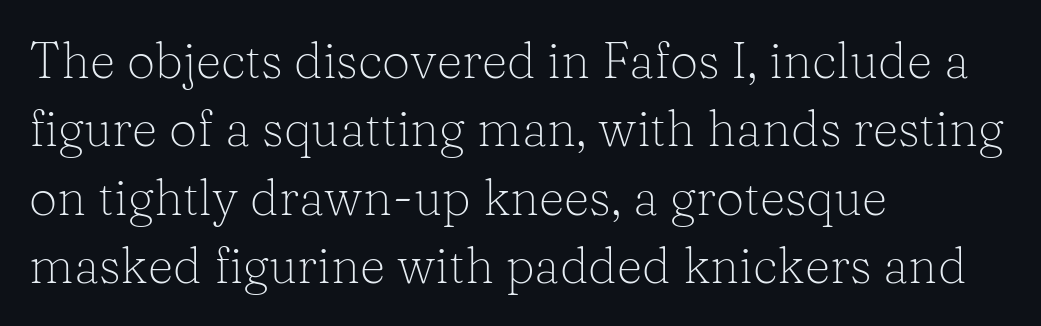
{"serif": "yes", "italic": "no", "bold": "no", "weight": "light", "width": "normal", "stroke_contrast": "low", "x_height": "medium", "monospaced": "no", "underline": "no", "align": "left", "line_spacing": "normal", "line_spacing_ratio": 1.37, "letter_spacing": "normal", "letter_spacing_em": 0.0, "glyph_px": 50}
